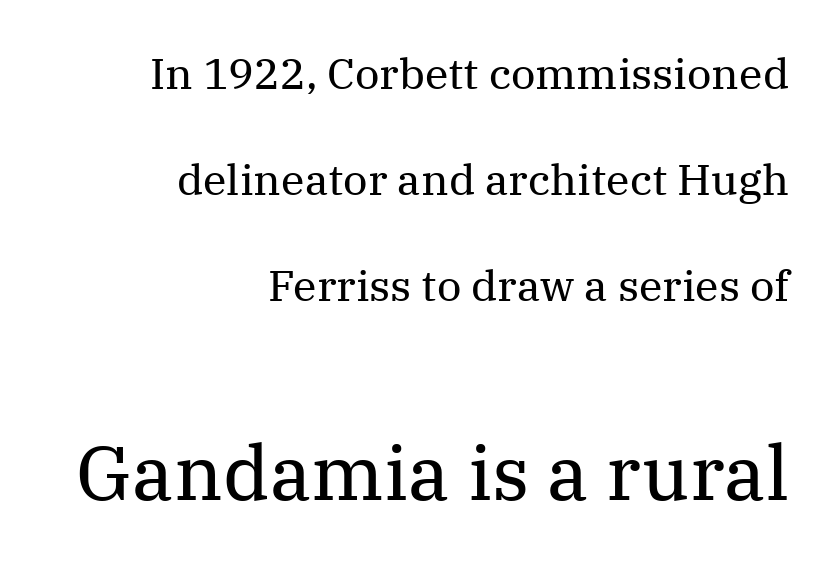
Looks like regular typesetting: each glyph gets only the width it needs. Of the two passages, the one underneath uses the larger point size. Think standard paragraph weight, or any step lighter than that. Notice how the stems are strictly vertical — no italics here.
